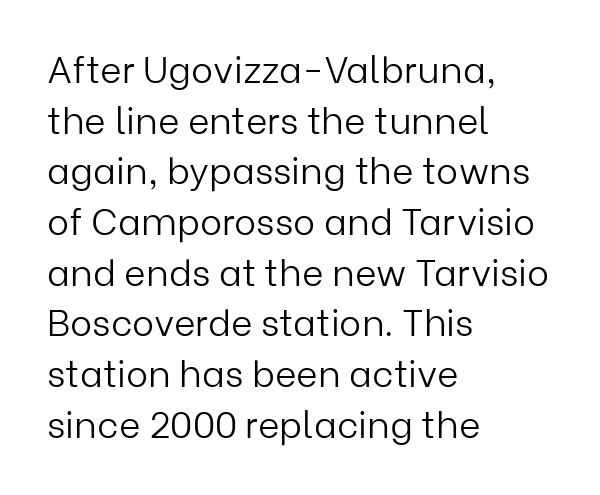
Proportional: the letters do not fall into vertical columns. This is not heavy type; no bold has been used. Descenders hang freely into open space. This sample uses plain, unmodified letter spacing. The typesetter chose a ragged-right arrangement here.
